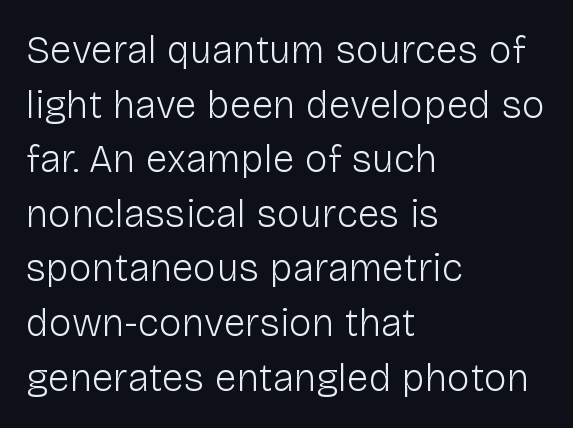
Q: Is the text bold? A: No.
Q: Is the text italic (slanted)? A: No, it is upright.
Q: Is the typeface a serif or a sans-serif typeface? A: Sans-serif.
Q: Is the text underlined? A: No.
Q: How is the paragraph aligned? A: Left-aligned.
Q: Is the spacing between letters normal or unusually wide? A: Normal.
Q: Is the spacing between lines tight, normal or loose? A: Normal.
Q: Width (condensed, normal, or wide)? A: Normal.
Q: Stroke contrast? A: Low.
Q: x-height? A: Medium.
Q: Monospaced? A: No.
